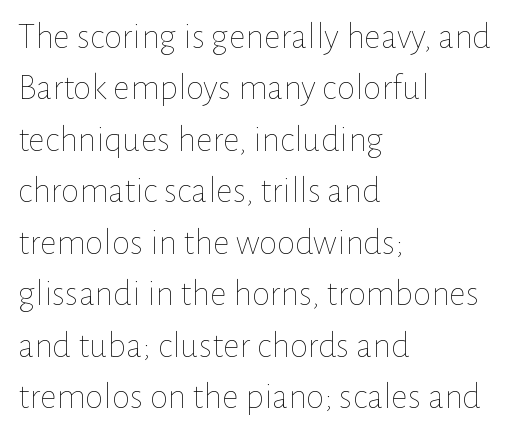
The image shows 37 px thin type, upright; set left-aligned, normal line spacing (1.39x), normal letter spacing, not underlined; low stroke contrast and a medium x-height.
